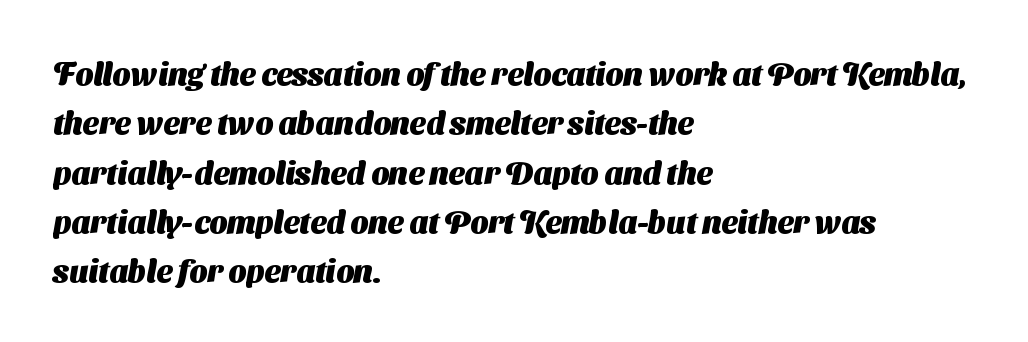
The image shows 31 px heavy sans-serif type; set left-aligned, normal line spacing (1.59x), normal letter spacing, not underlined; medium stroke contrast and a medium x-height.
